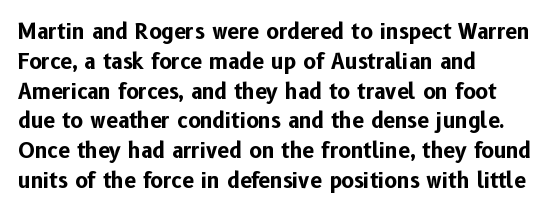
Q: Is the text bold? A: Yes.
Q: Is the text italic (slanted)? A: No, it is upright.
Q: Is the text underlined? A: No.
Q: How is the paragraph aligned? A: Left-aligned.
Q: Is the spacing between letters normal or unusually wide? A: Normal.
Q: Is the spacing between lines tight, normal or loose? A: Normal.
